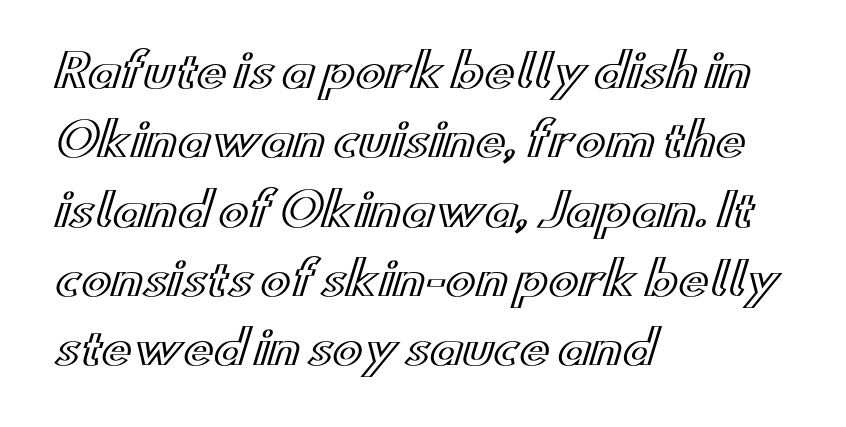
The image shows 45 px wide type; set left-aligned, normal line spacing (1.54x), normal letter spacing, not underlined; a small x-height.
